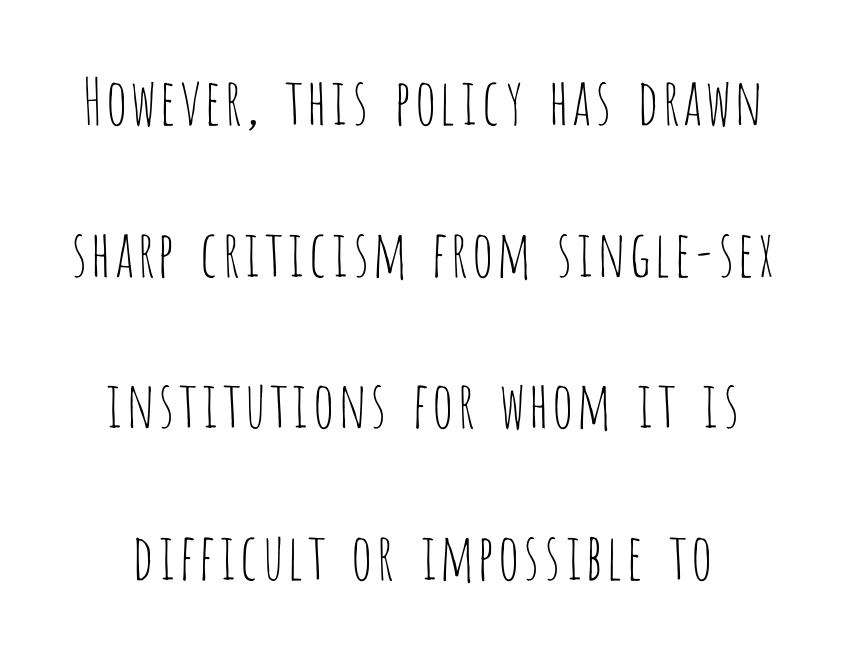
Q: Is the text bold? A: No.
Q: Is the text italic (slanted)? A: No, it is upright.
Q: Is the typeface a serif or a sans-serif typeface? A: Sans-serif.
Q: Is the text underlined? A: No.
Q: Is the spacing between letters normal or unusually wide? A: Normal.
Q: Is the spacing between lines tight, normal or loose? A: Loose.
Q: Width (condensed, normal, or wide)? A: Condensed.
Q: Stroke contrast? A: Low.
Q: x-height? A: Large.
Q: Monospaced? A: No.
